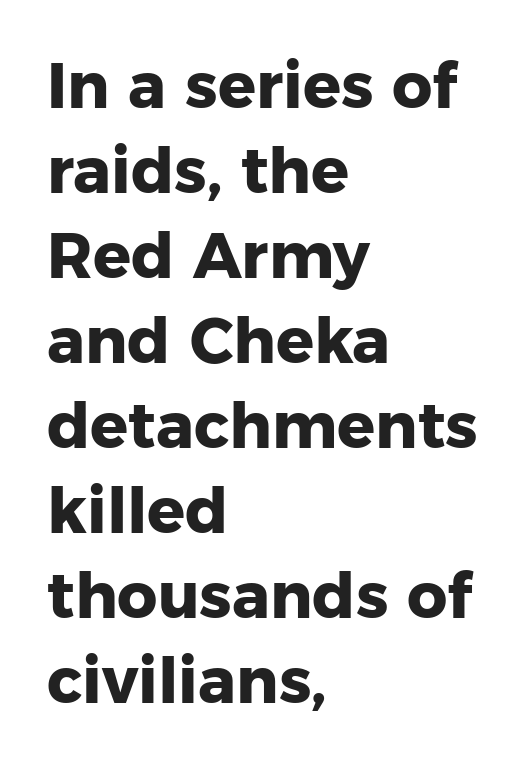
Has an underline been added? It has not. Is the letter spacing exaggerated? No — it looks like the ordinary default. Notice how thick the strokes are: this is what a full bold looks like. Proportional: the letters do not fall into vertical columns. A roman cut, with each character standing at attention.
